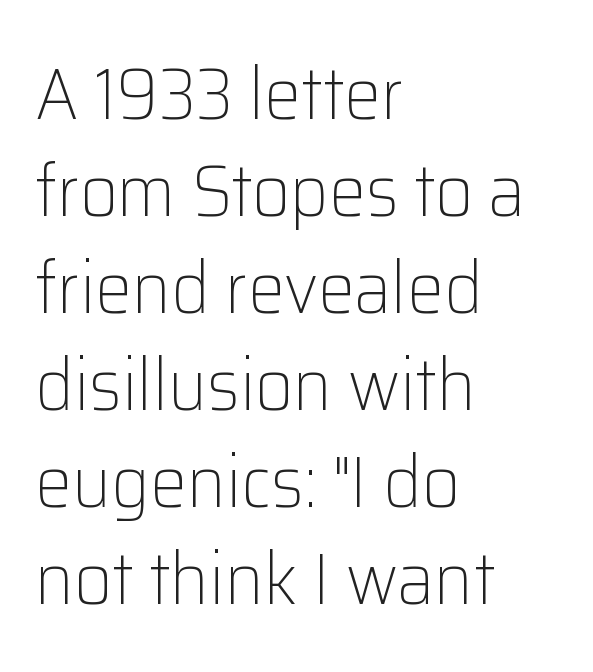
Q: Is the text bold? A: No.
Q: Is the text italic (slanted)? A: No, it is upright.
Q: Is the typeface a serif or a sans-serif typeface? A: Sans-serif.
Q: Is the text underlined? A: No.
Q: How is the paragraph aligned? A: Left-aligned.
Q: Is the spacing between letters normal or unusually wide? A: Normal.
Q: Is the spacing between lines tight, normal or loose? A: Normal.
Q: Width (condensed, normal, or wide)? A: Normal.
Q: Stroke contrast? A: Low.
Q: x-height? A: Medium.
Q: Monospaced? A: No.
